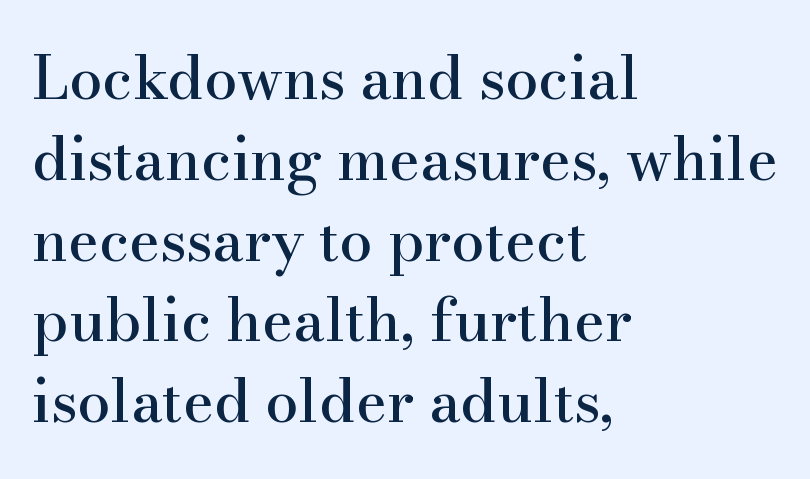
Q: Is the text italic (slanted)? A: No, it is upright.
Q: Is the typeface a serif or a sans-serif typeface? A: Serif.
Q: Is the text underlined? A: No.
Q: How is the paragraph aligned? A: Left-aligned.
Q: Is the spacing between letters normal or unusually wide? A: Normal.
Q: Is the spacing between lines tight, normal or loose? A: Normal.
Q: Width (condensed, normal, or wide)? A: Normal.
Q: Stroke contrast? A: High.
Q: x-height? A: Small.
Q: Monospaced? A: No.
